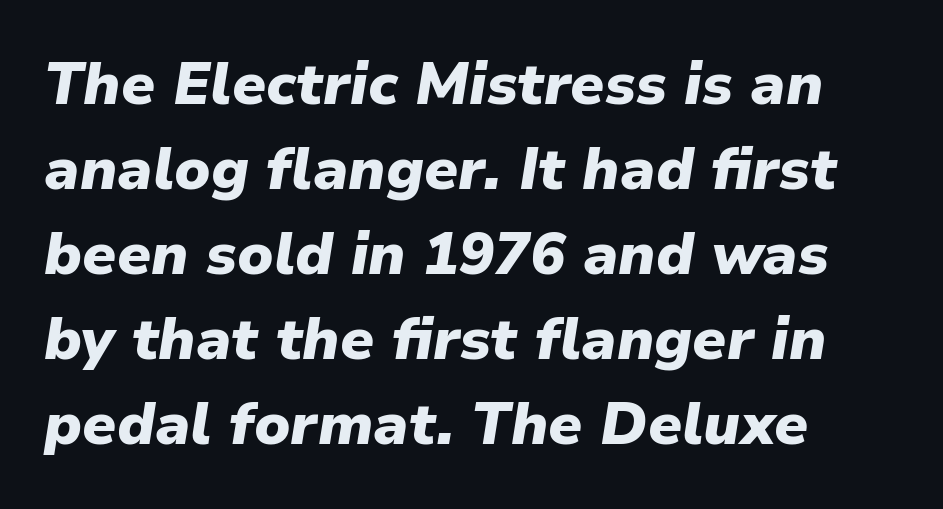
{"italic": "yes", "lean": "right", "slant_degrees": 9, "bold": "yes", "weight": "heavy", "width": "normal", "stroke_contrast": "low", "x_height": "medium", "monospaced": "no", "underline": "no", "align": "left", "line_spacing": "normal", "line_spacing_ratio": 1.44, "letter_spacing": "normal", "letter_spacing_em": 0.0, "glyph_px": 59}
